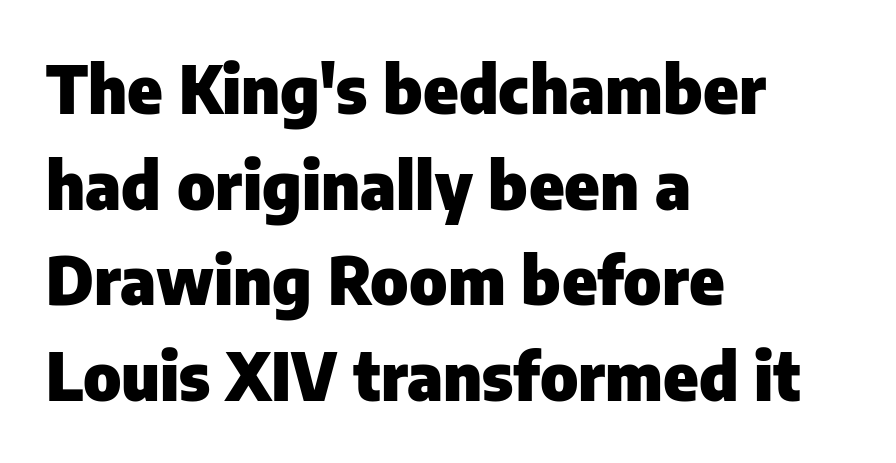
The image shows 66 px heavy sans-serif type, upright; set left-aligned, normal line spacing (1.45x), normal letter spacing, not underlined; low stroke contrast and a medium x-height.
